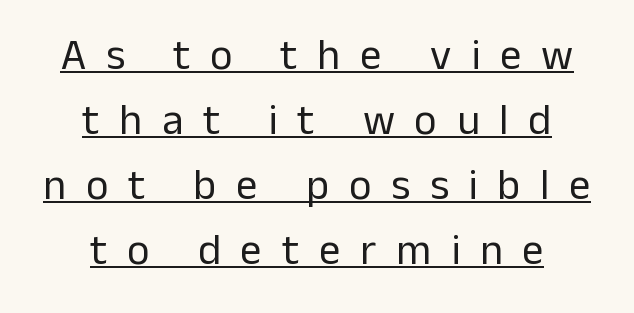
{"serif": "no", "italic": "no", "bold": "no", "weight": "regular", "width": "normal", "stroke_contrast": "low", "x_height": "medium", "monospaced": "no", "underline": "yes", "align": "center", "line_spacing": "normal", "line_spacing_ratio": 1.51, "letter_spacing": "wide", "letter_spacing_em": 0.46, "glyph_px": 43}
